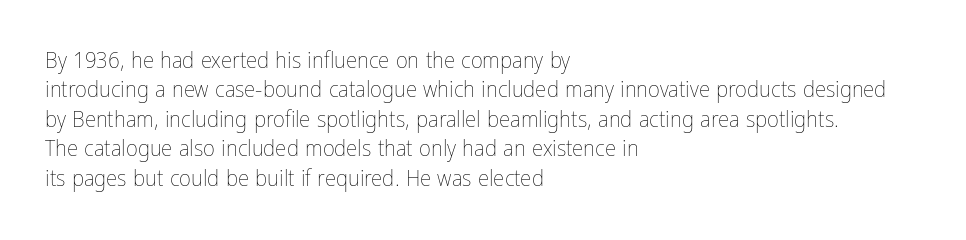
{"italic": "no", "bold": "no", "underline": "no", "align": "left", "line_spacing": "normal", "line_spacing_ratio": 1.28, "letter_spacing": "normal", "letter_spacing_em": 0.0, "glyph_px": 23}
